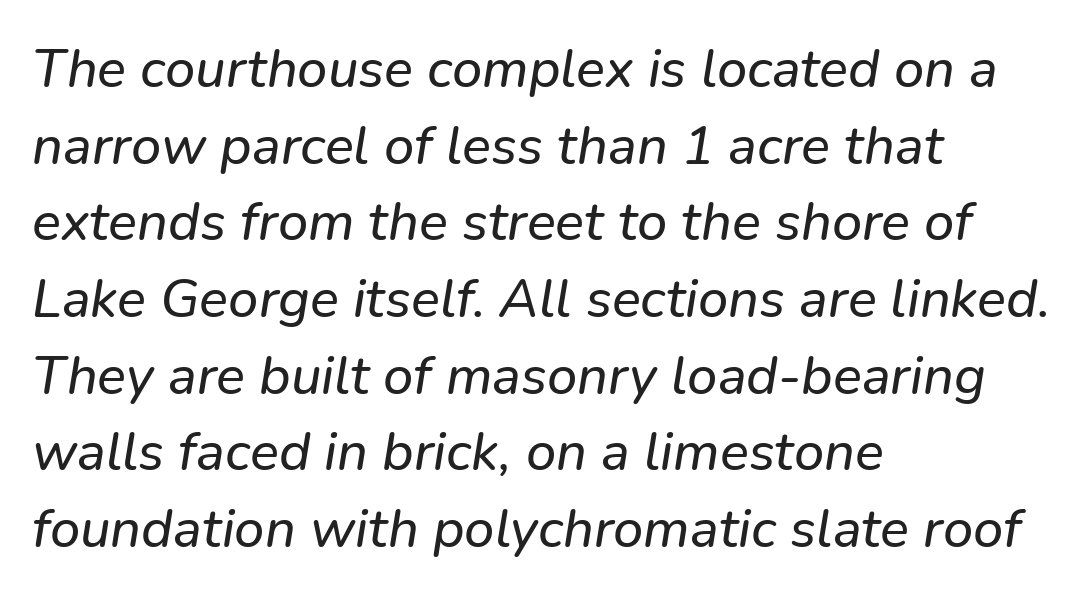
{"serif": "no", "width": "normal", "stroke_contrast": "low", "x_height": "medium", "monospaced": "no", "underline": "no", "align": "left", "line_spacing": "normal", "line_spacing_ratio": 1.42, "letter_spacing": "normal", "letter_spacing_em": 0.0, "glyph_px": 54}
